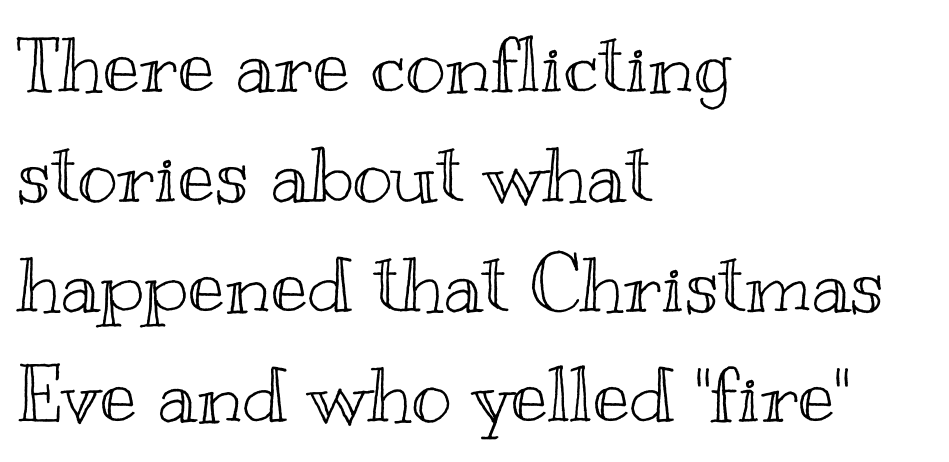
In terms of posture, this sample is upright. The letterforms sit shoulder to shoulder at normal distance. This sample has the flowing, uneven cadence of proportional lettering. Descenders hang freely into open space. Typeset ragged right — the left edge is the straight one. Rows of type keep a routine distance in the vertical direction.
